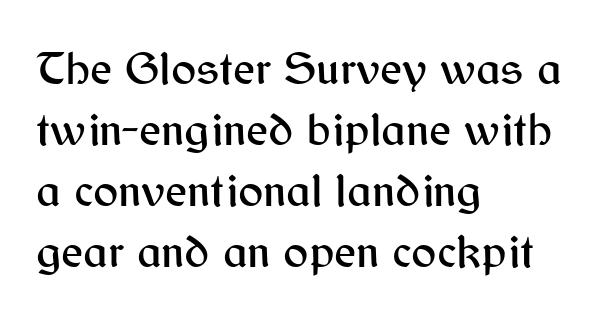
The text was rendered using a sans face with plain stroke endings. The text block is weighted toward the left margin, trailing off unevenly rightward. Is there much room between lines? A standard amount, neither cramped nor airy. Caption: standard tracking, unaltered.
